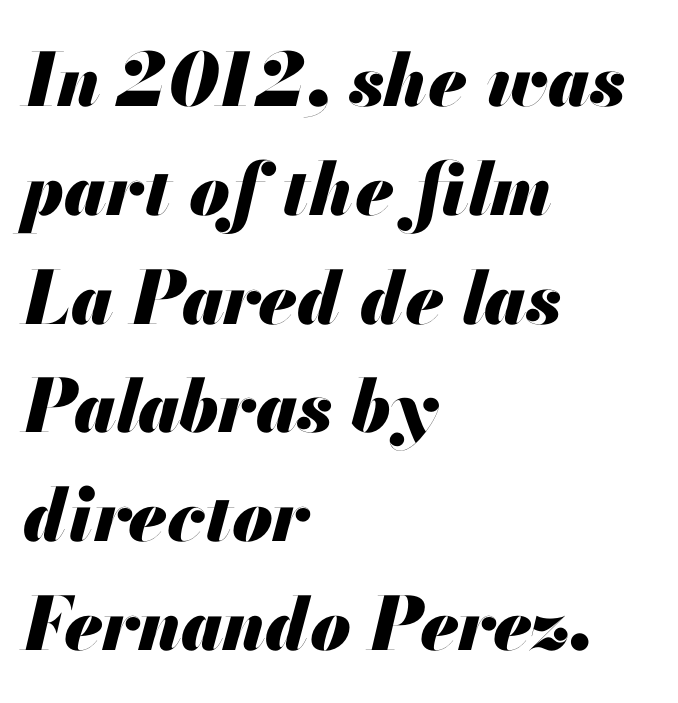
Horizontally, the lines are justified to the leading edge only. The characters look thick and weighty, a clear bold. Letters rest on an invisible, unmarked baseline. Line spacing here is normal. A typesetter would call this proportional, since set widths differ per character.
